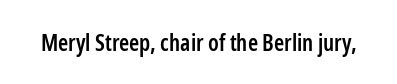
{"italic": "no", "bold": "semi", "underline": "no", "letter_spacing": "normal", "letter_spacing_em": 0.0, "glyph_px": 23}
